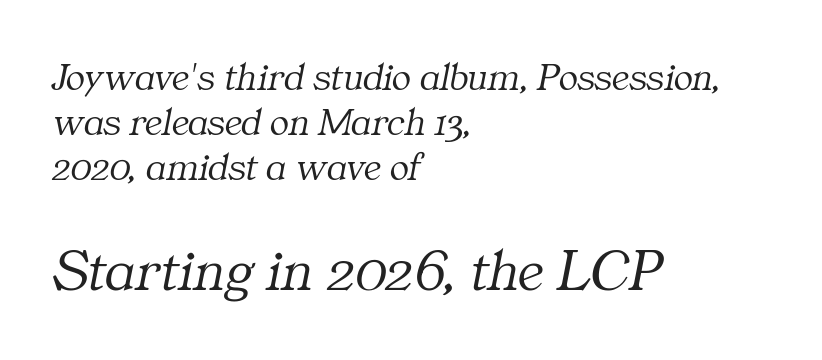
{"serif": "yes", "italic": "yes", "lean": "right", "slant_degrees": 11, "bold": "no", "weight": "light", "width": "normal", "stroke_contrast": "medium", "x_height": "medium", "monospaced": "no", "underline": "no", "align": "left", "line_spacing": "tight", "line_spacing_ratio": 1.12, "letter_spacing": "normal", "letter_spacing_em": 0.0, "larger_block": "second", "size_ratio": 1.5, "glyph_px": 60}
